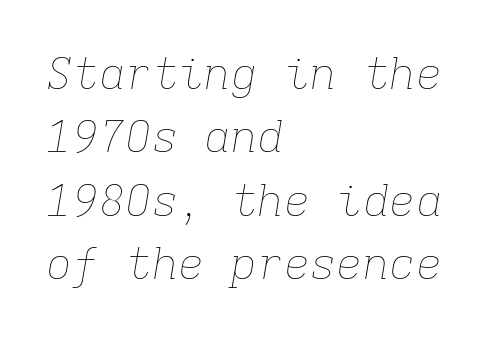
{"italic": "yes", "lean": "right", "slant_degrees": 9, "bold": "no", "weight": "thin", "width": "normal", "stroke_contrast": "low", "x_height": "medium", "monospaced": "yes", "underline": "no", "align": "left", "line_spacing": "normal", "line_spacing_ratio": 1.44, "letter_spacing": "normal", "letter_spacing_em": 0.0, "glyph_px": 44}
